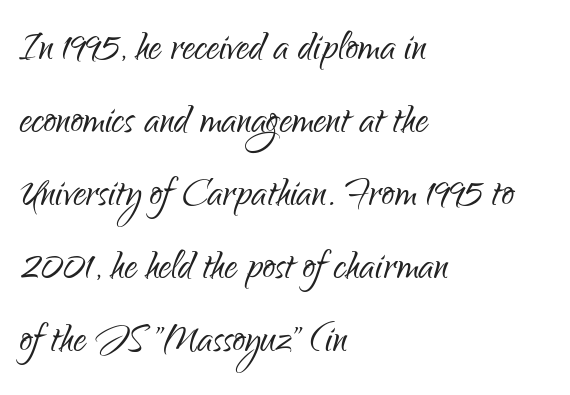
The image shows 50 px light, condensed sans-serif type; set left-aligned, normal line spacing (1.46x), normal letter spacing, not underlined; low stroke contrast and a small x-height.
